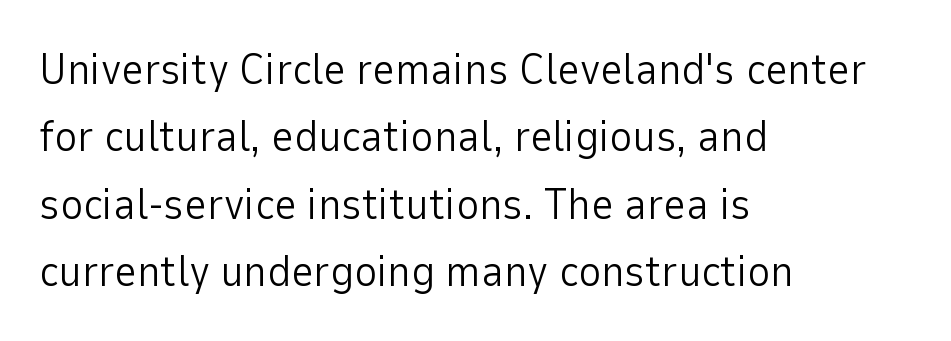
Tall strokes in this sample are plumb rather than angled. Teacher's note: observe the even left margin — that is flush-left alignment. Nobody touched the tracking dial on this one. The weight would be labelled regular, book, light, or lighter still. Here the designer chose a conventional face with non-uniform glyph widths. This rendering features lettering with no underline.
